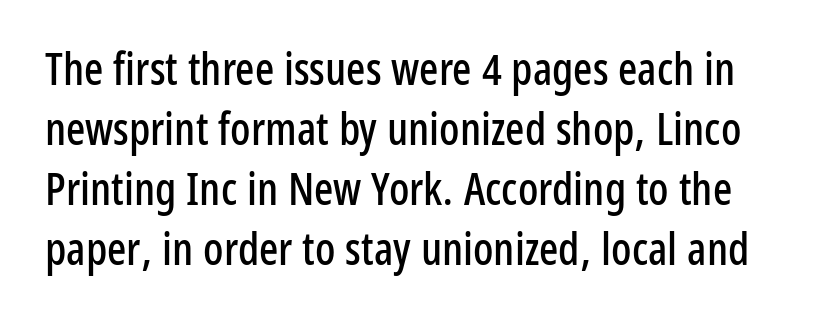
{"serif": "no", "italic": "no", "width": "condensed", "stroke_contrast": "low", "x_height": "medium", "monospaced": "no", "underline": "no", "line_spacing": "normal", "line_spacing_ratio": 1.33, "letter_spacing": "normal", "letter_spacing_em": 0.0, "glyph_px": 45}
